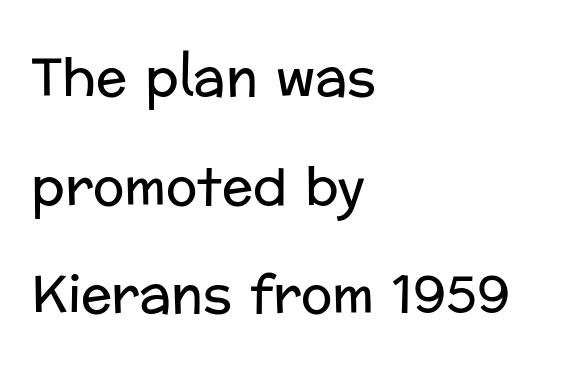
{"serif": "no", "italic": "no", "bold": "no", "weight": "regular", "width": "normal", "stroke_contrast": "low", "x_height": "medium", "monospaced": "no", "underline": "no", "align": "left", "line_spacing": "loose", "line_spacing_ratio": 2.09, "letter_spacing": "normal", "letter_spacing_em": 0.0, "glyph_px": 52}
